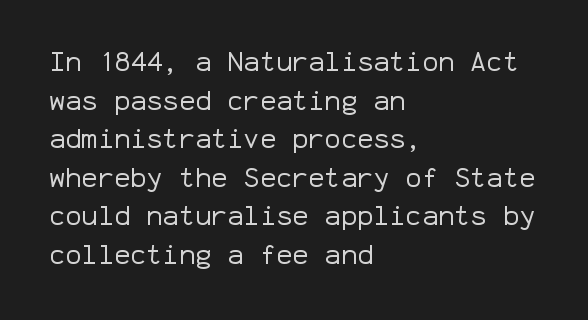
Stroke thickness stays within the range of a standard reading face or lighter. Notice how descenders clear the ascenders below comfortably — that's standard leading. There is no visible air inserted between adjacent glyphs. Casual observation: everything's shoved over to the left. The specimen omits any rule beneath the text block's lines. The letters stand straight up with perfectly vertical stems.
